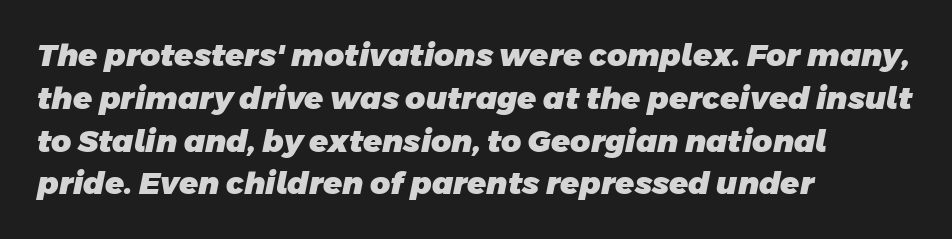
Its strokes are broad and dark, the hallmark of bold type. The typesetter chose a ragged-right arrangement here. Rule under the text: the space is simply empty. The rendering uses natural spacing where letterforms have individual widths.
